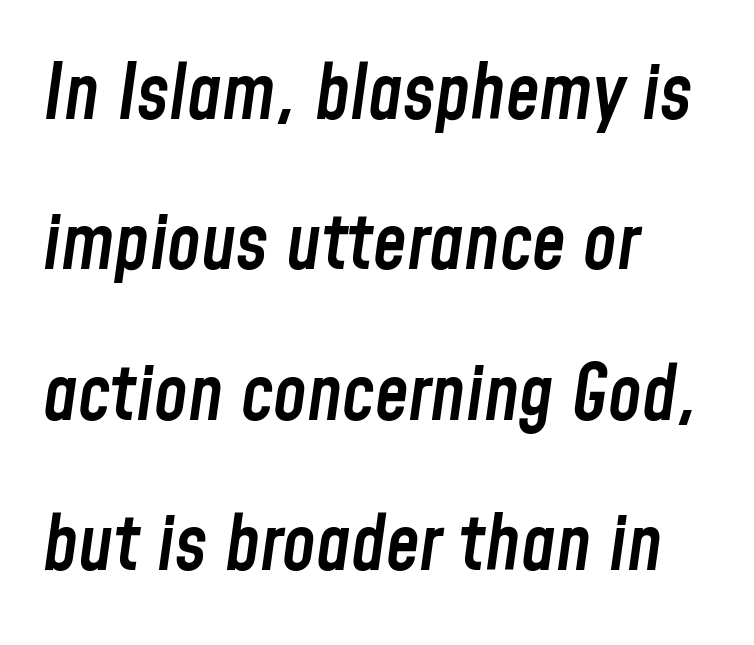
Proportional: the letters do not fall into vertical columns. Horizontal alignment here is leftward, the default for most running prose. This sample uses an oblique cut, with every glyph tilted off the vertical. Caption: semibold face, moderately heavy strokes. Horizontal bands of white between lines are thick stripes.
